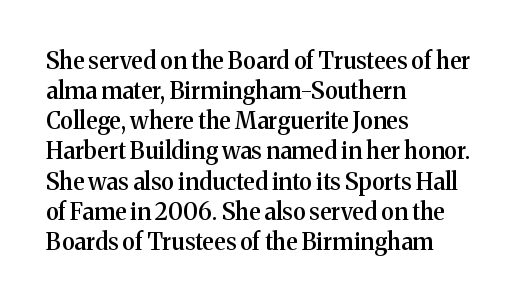
How are the letters spaced? Ordinarily, with no added tracking. Ordinary non-slanted type is in use. Notice the strokes are somewhat thickened but not fully heavy: this is a semibold. Descenders are the only things crossing below the line.
